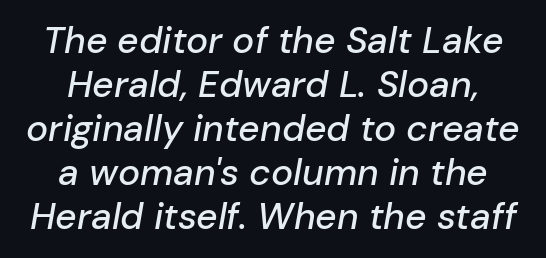
Q: Is the text italic (slanted)? A: Yes, it leans right by about 10 degrees.
Q: Is the text underlined? A: No.
Q: How is the paragraph aligned? A: Centered.
Q: Is the spacing between letters normal or unusually wide? A: Normal.
Q: Width (condensed, normal, or wide)? A: Normal.
Q: Stroke contrast? A: Low.
Q: x-height? A: Medium.
Q: Monospaced? A: No.
